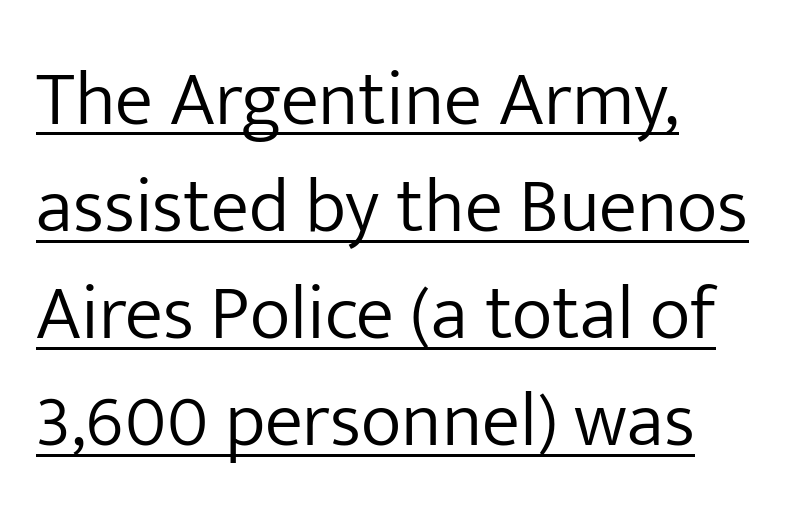
The image shows 77 px light sans-serif type, upright; set left-aligned, normal line spacing (1.39x), normal letter spacing, underlined; low stroke contrast and a medium x-height.
